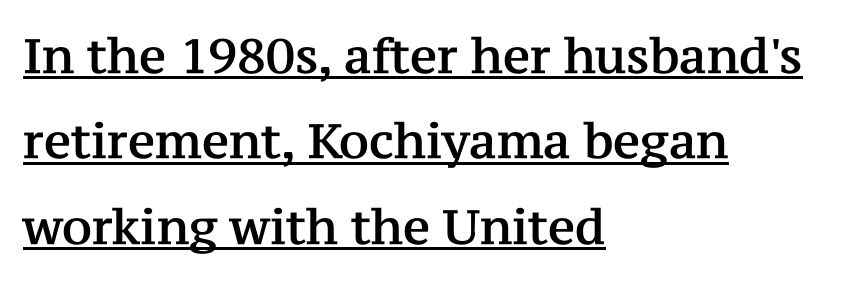
{"serif": "yes", "italic": "no", "width": "normal", "stroke_contrast": "medium", "x_height": "medium", "monospaced": "no", "underline": "yes", "align": "left", "line_spacing_ratio": 1.78, "letter_spacing": "normal", "letter_spacing_em": 0.0, "glyph_px": 48}
